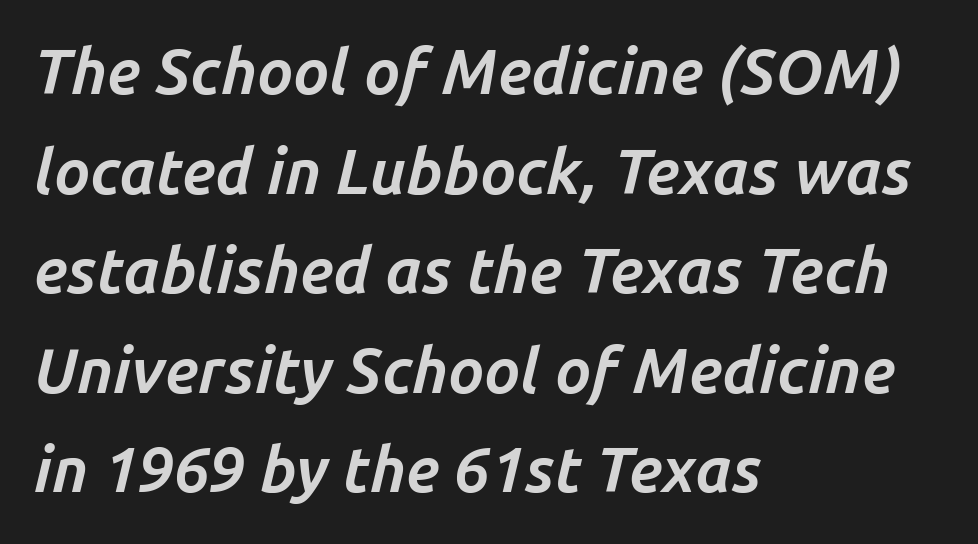
Is this a fixed-width face? No — the glyphs have proportional, varying widths. Regular leading. The strokes are fattened all the way to bold. Does extra space separate the letters? No, they use regular spacing.
